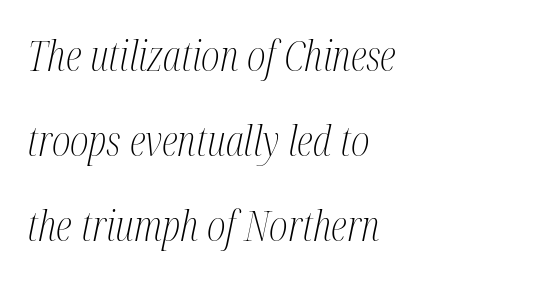
Any mark beneath the type? The region is blank. Observe the serifs anchoring each vertical stroke in this sample. Heaviness? Minimal to ordinary, like unemphasized prose. The ragged edge is on the right, which tells us the setting is flush left.
